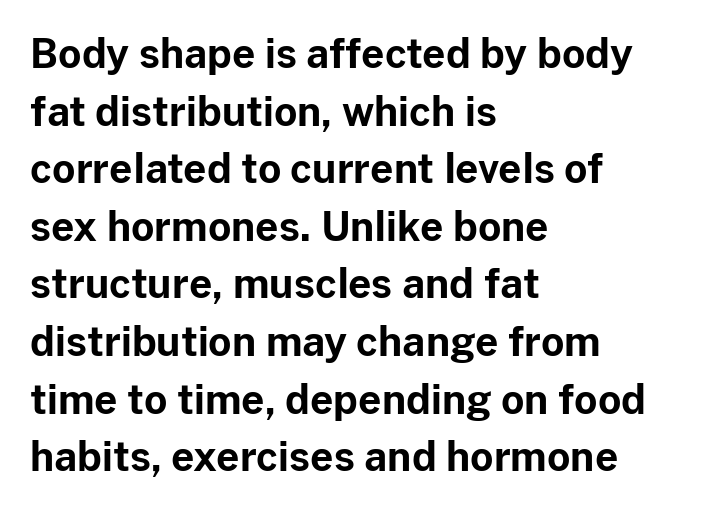
{"serif": "no", "italic": "no", "bold": "yes", "weight": "bold", "width": "normal", "stroke_contrast": "low", "x_height": "medium", "monospaced": "no", "underline": "no", "align": "left", "line_spacing": "normal", "line_spacing_ratio": 1.44, "letter_spacing": "normal", "letter_spacing_em": 0.0, "glyph_px": 40}
